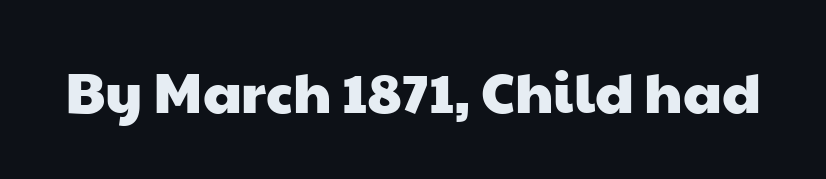
{"serif": "no", "width": "wide", "stroke_contrast": "low", "x_height": "medium", "monospaced": "no", "underline": "no", "letter_spacing": "normal", "letter_spacing_em": 0.0, "glyph_px": 56}
